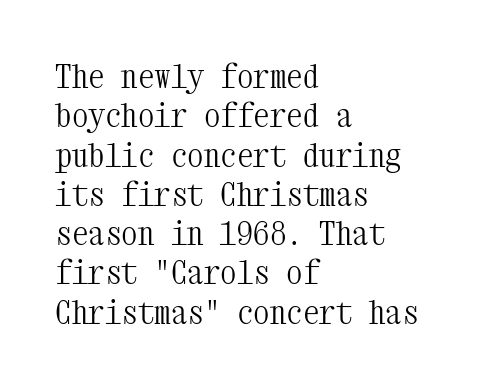
Q: Is the text bold? A: No.
Q: Is the text italic (slanted)? A: No, it is upright.
Q: Is the typeface a serif or a sans-serif typeface? A: Serif.
Q: Is the text underlined? A: No.
Q: How is the paragraph aligned? A: Left-aligned.
Q: Is the spacing between letters normal or unusually wide? A: Normal.
Q: Width (condensed, normal, or wide)? A: Condensed.
Q: Stroke contrast? A: Medium.
Q: x-height? A: Medium.
Q: Monospaced? A: Yes.
